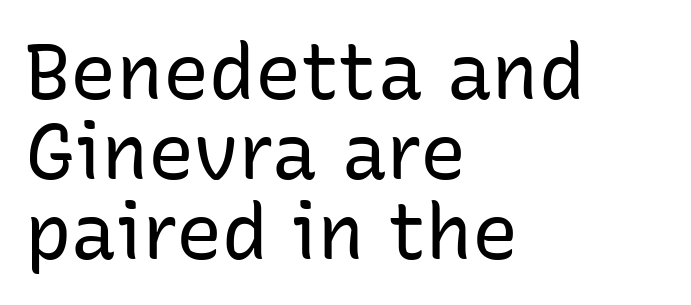
The image shows 77 px regular-weight sans-serif type, upright; set left-aligned, tight line spacing (1.04x), normal letter spacing, not underlined; low stroke contrast and a medium x-height.
